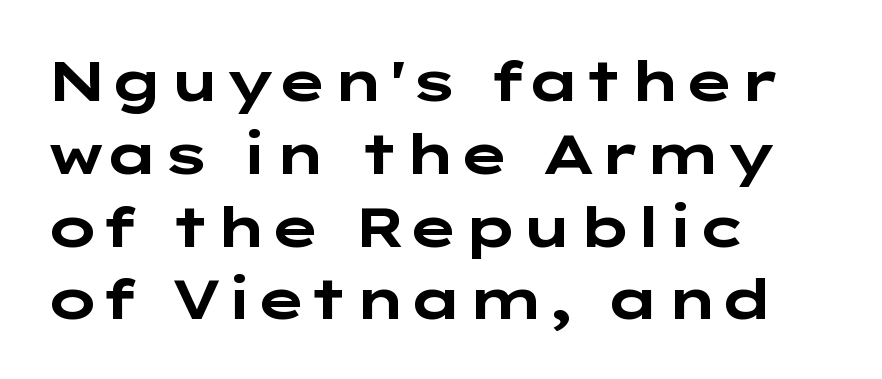
What's the leading like? Ordinary, nothing unusual. Set as a true bold cut, around the 700 mark. The lettering holds an erect, upright posture throughout. Underlining? Definitely not there.
